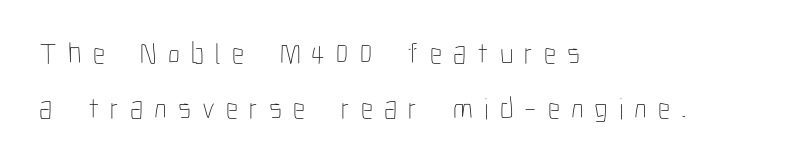
{"italic": "no", "bold": "no", "weight": "thin", "width": "condensed", "stroke_contrast": "low", "x_height": "medium", "monospaced": "no", "underline": "no", "align": "left", "line_spacing_ratio": 1.83, "letter_spacing": "wide", "letter_spacing_em": 0.37, "glyph_px": 30}
